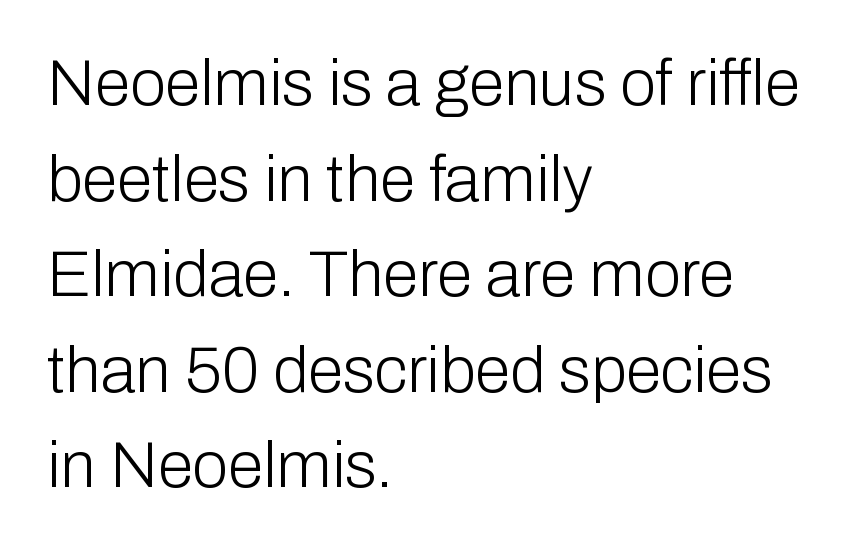
{"serif": "no", "italic": "no", "bold": "no", "weight": "light", "width": "normal", "stroke_contrast": "low", "x_height": "medium", "monospaced": "no", "underline": "no", "align": "left", "line_spacing": "normal", "line_spacing_ratio": 1.47, "letter_spacing": "normal", "letter_spacing_em": 0.0, "glyph_px": 65}
